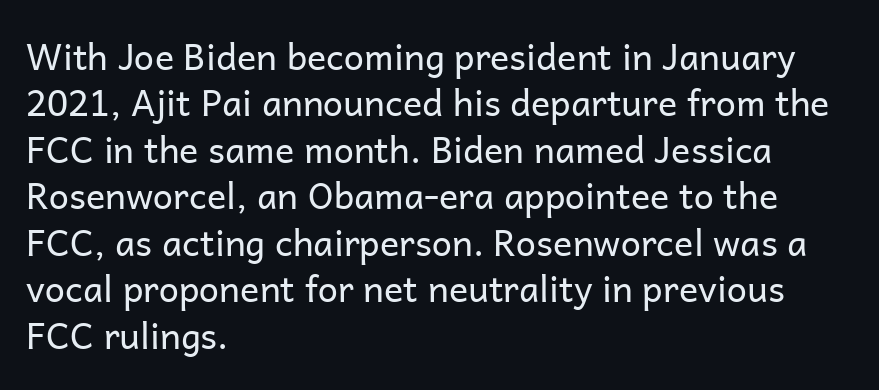
Q: Is the text bold? A: No.
Q: Is the text italic (slanted)? A: No, it is upright.
Q: Is the typeface a serif or a sans-serif typeface? A: Sans-serif.
Q: Is the text underlined? A: No.
Q: How is the paragraph aligned? A: Left-aligned.
Q: Is the spacing between letters normal or unusually wide? A: Normal.
Q: Is the spacing between lines tight, normal or loose? A: Normal.
Q: Width (condensed, normal, or wide)? A: Normal.
Q: Stroke contrast? A: Low.
Q: x-height? A: Medium.
Q: Monospaced? A: No.
